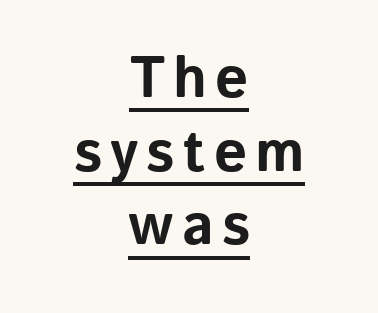
Q: Is the text bold? A: Yes.
Q: Is the text italic (slanted)? A: No, it is upright.
Q: Is the typeface a serif or a sans-serif typeface? A: Sans-serif.
Q: Is the text underlined? A: Yes.
Q: How is the paragraph aligned? A: Centered.
Q: Is the spacing between lines tight, normal or loose? A: Normal.
Q: Width (condensed, normal, or wide)? A: Normal.
Q: Stroke contrast? A: Low.
Q: x-height? A: Medium.
Q: Monospaced? A: No.
